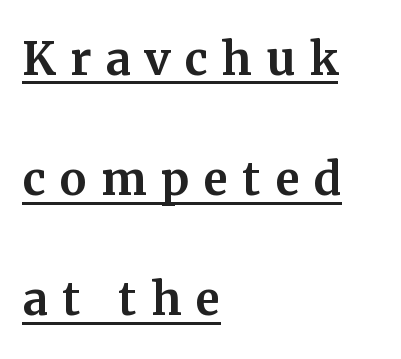
Q: Is the text italic (slanted)? A: No, it is upright.
Q: Is the typeface a serif or a sans-serif typeface? A: Serif.
Q: Is the text underlined? A: Yes.
Q: How is the paragraph aligned? A: Left-aligned.
Q: Is the spacing between letters normal or unusually wide? A: Unusually wide.
Q: Is the spacing between lines tight, normal or loose? A: Loose.
Q: Width (condensed, normal, or wide)? A: Normal.
Q: Stroke contrast? A: Medium.
Q: x-height? A: Medium.
Q: Monospaced? A: No.
